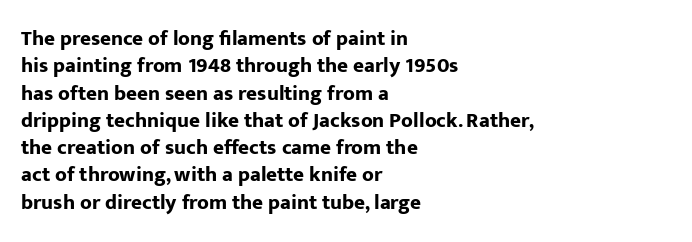
The rendering anchors every line to the left-hand side. This is the regular roman posture of the typeface. A normal amount of white space separates one row of letters from the next. The face used here is rendered with its standard letterfit. A clean baseline with only descenders dipping below it. The sample has been set heavy, in full bold.
